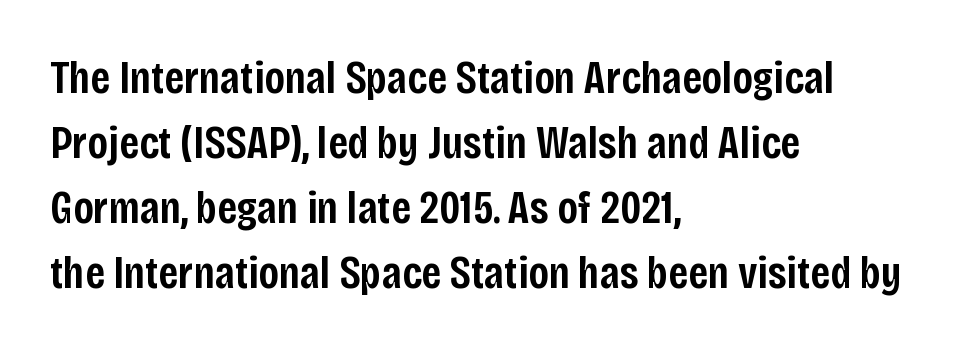
The letters sit at their default tracking, neither squeezed nor spread. Looks like regular typesetting: each glyph gets only the width it needs. The specimen reads as upright at a glance. The area under the type is left untouched.
